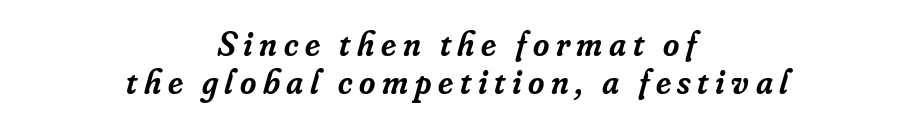
{"serif": "yes", "italic": "yes", "lean": "right", "slant_degrees": 16, "bold": "semi", "weight": "semibold", "width": "normal", "stroke_contrast": "low", "x_height": "small", "monospaced": "no", "underline": "no", "align": "center", "line_spacing": "tight", "line_spacing_ratio": 1.08, "glyph_px": 35}
